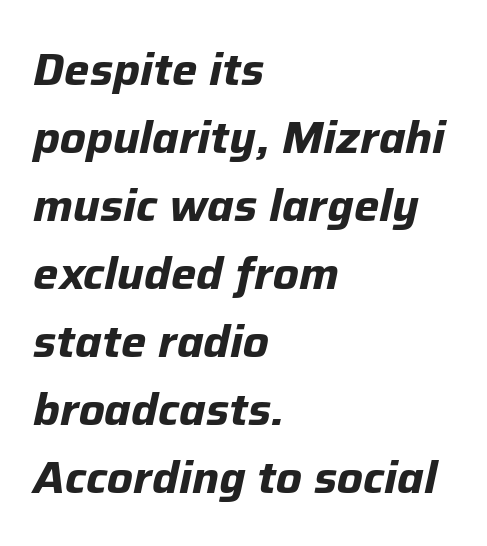
The rendering keeps characters at their native spacing. Quick note: italic. Plenty of ink on the page — the face is bold. The paragraph shown leans on its left margin. Does the leading feel generous? No, just average. The passage shown is typed in a proportional face where columns would drift.
